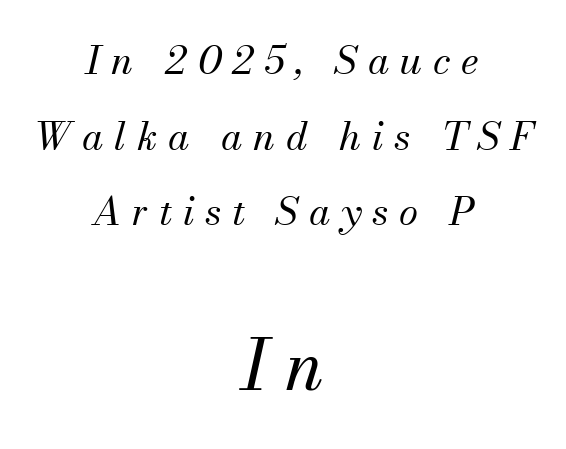
The image shows 69 px regular-weight serif type, italic (leaning right); set centered, loose line spacing (1.94x), unusually wide letter spacing (+0.28 em), not underlined; the second (bottom) block is 1.77x larger; medium stroke contrast and a small x-height.
